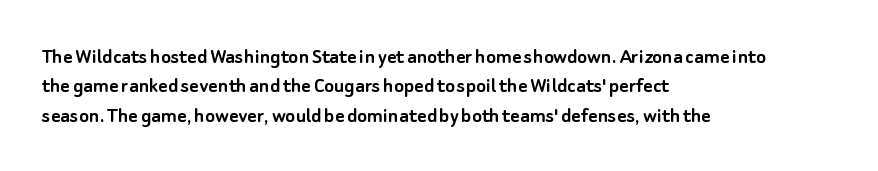
{"italic": "no", "underline": "no", "align": "left", "line_spacing": "normal", "line_spacing_ratio": 1.28, "letter_spacing": "normal", "letter_spacing_em": 0.0, "glyph_px": 23}
